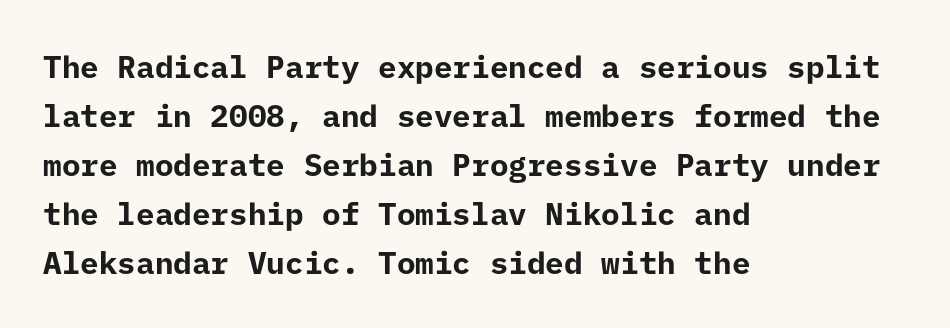
Q: Is the text bold? A: Yes.
Q: Is the text italic (slanted)? A: No, it is upright.
Q: Is the typeface a serif or a sans-serif typeface? A: Sans-serif.
Q: Is the text underlined? A: No.
Q: How is the paragraph aligned? A: Left-aligned.
Q: Is the spacing between letters normal or unusually wide? A: Normal.
Q: Is the spacing between lines tight, normal or loose? A: Normal.
Q: Width (condensed, normal, or wide)? A: Normal.
Q: Stroke contrast? A: Low.
Q: x-height? A: Medium.
